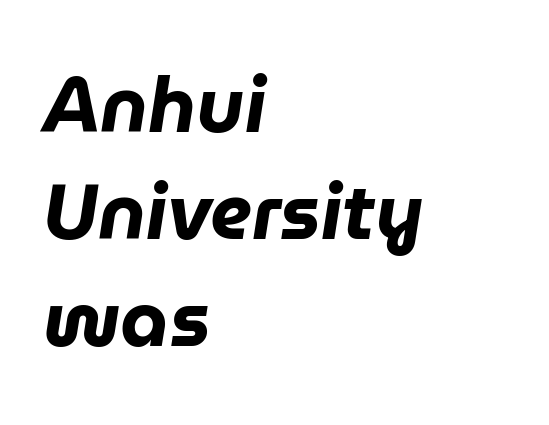
The image shows 77 px heavy type, italic (leaning right); set left-aligned, normal line spacing (1.39x), normal letter spacing, not underlined; low stroke contrast and a medium x-height.
